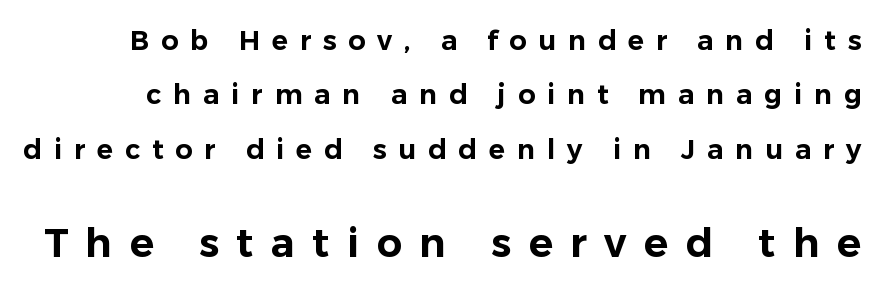
{"serif": "no", "italic": "no", "width": "normal", "stroke_contrast": "low", "x_height": "medium", "monospaced": "no", "underline": "no", "line_spacing": "loose", "line_spacing_ratio": 2.01, "letter_spacing": "wide", "letter_spacing_em": 0.44, "larger_block": "second", "size_ratio": 1.48, "glyph_px": 40}
